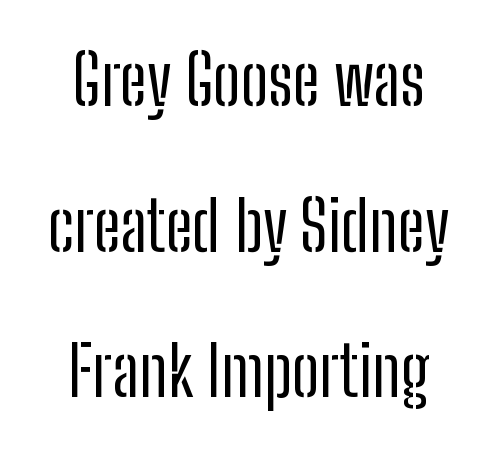
Q: Is the text bold? A: No.
Q: Is the text italic (slanted)? A: No, it is upright.
Q: Is the typeface a serif or a sans-serif typeface? A: Sans-serif.
Q: Is the text underlined? A: No.
Q: Is the spacing between letters normal or unusually wide? A: Normal.
Q: Is the spacing between lines tight, normal or loose? A: Loose.
Q: Width (condensed, normal, or wide)? A: Condensed.
Q: Stroke contrast? A: Low.
Q: x-height? A: Medium.
Q: Monospaced? A: No.
